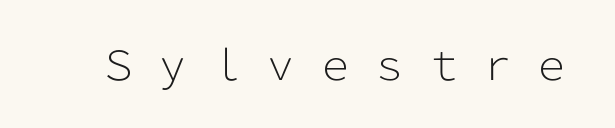
{"serif": "no", "italic": "no", "bold": "no", "weight": "light", "width": "normal", "stroke_contrast": "low", "x_height": "medium", "monospaced": "no", "underline": "no", "letter_spacing": "wide", "letter_spacing_em": 0.32, "glyph_px": 41}
